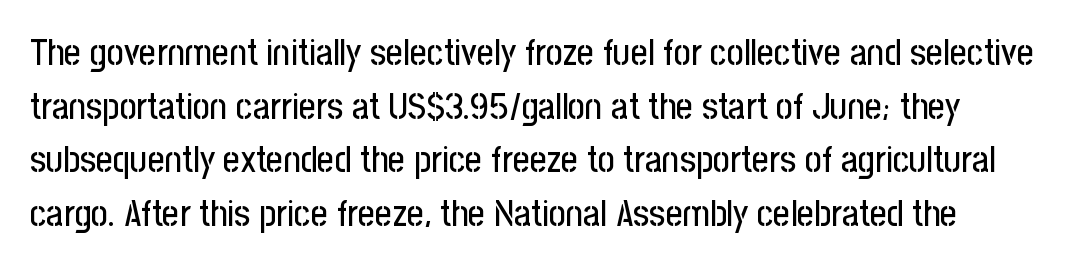
{"serif": "no", "italic": "no", "width": "condensed", "stroke_contrast": "low", "x_height": "medium", "monospaced": "no", "underline": "no", "line_spacing": "normal", "line_spacing_ratio": 1.45, "letter_spacing": "normal", "letter_spacing_em": 0.0, "glyph_px": 37}
